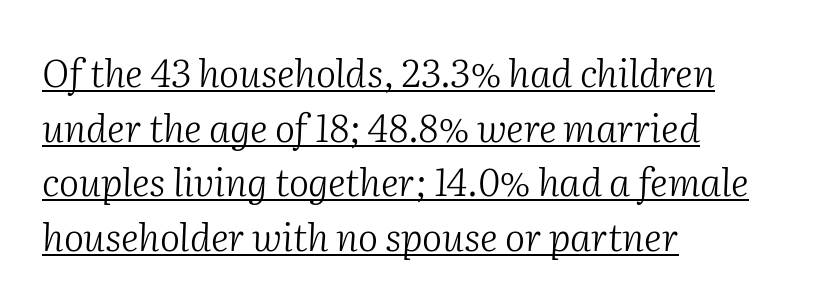
Q: Is the text bold? A: No.
Q: Is the text italic (slanted)? A: Yes, it leans right by about 2 degrees.
Q: Is the typeface a serif or a sans-serif typeface? A: Serif.
Q: Is the text underlined? A: Yes.
Q: How is the paragraph aligned? A: Left-aligned.
Q: Is the spacing between letters normal or unusually wide? A: Normal.
Q: Is the spacing between lines tight, normal or loose? A: Normal.
Q: Width (condensed, normal, or wide)? A: Normal.
Q: Stroke contrast? A: Medium.
Q: x-height? A: Medium.
Q: Monospaced? A: No.
